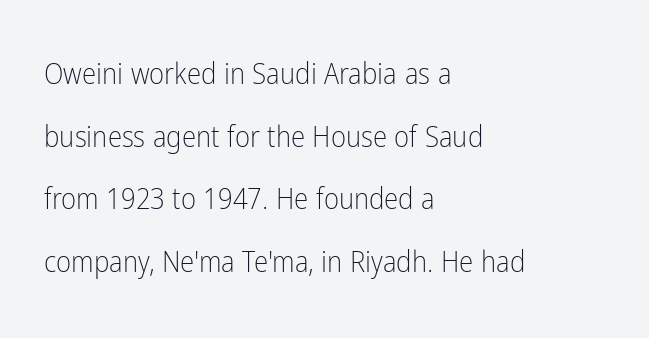
{"serif": "no", "italic": "no", "bold": "no", "weight": "light", "width": "condensed", "stroke_contrast": "low", "x_height": "medium", "monospaced": "no", "underline": "no", "align": "left", "line_spacing": "loose", "line_spacing_ratio": 2.16, "letter_spacing": "normal", "letter_spacing_em": 0.0, "glyph_px": 29}
